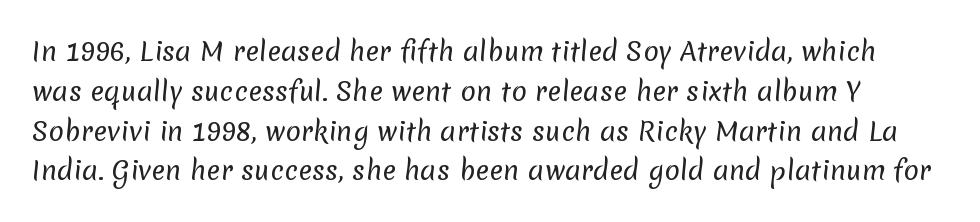
Compared with typical body copy, the letter spacing here is the same. This sample keeps an unexceptional amount of space between lines. A quiet, ordinary-to-light weight characterises the typeface. Beneath every word, the page is bare.
